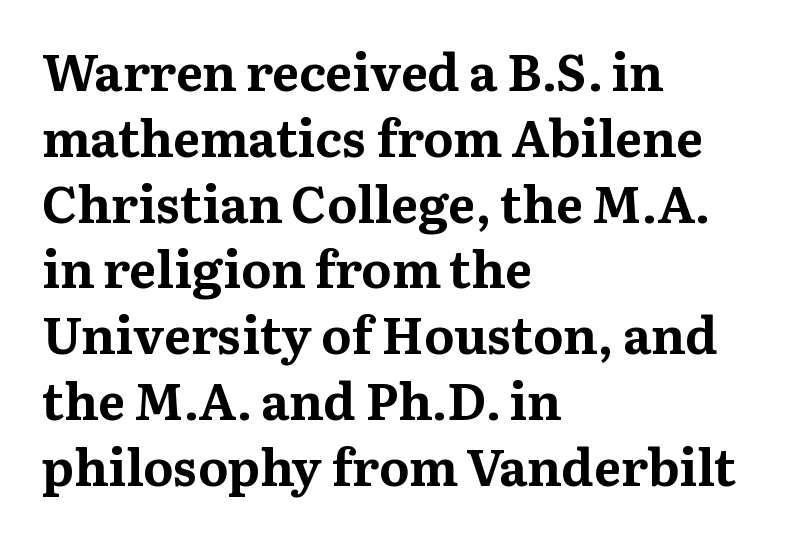
Q: Is the text bold? A: Yes.
Q: Is the text italic (slanted)? A: No, it is upright.
Q: Is the typeface a serif or a sans-serif typeface? A: Serif.
Q: Is the text underlined? A: No.
Q: How is the paragraph aligned? A: Left-aligned.
Q: Is the spacing between letters normal or unusually wide? A: Normal.
Q: Is the spacing between lines tight, normal or loose? A: Normal.
Q: Width (condensed, normal, or wide)? A: Normal.
Q: Stroke contrast? A: Medium.
Q: x-height? A: Medium.
Q: Monospaced? A: No.
